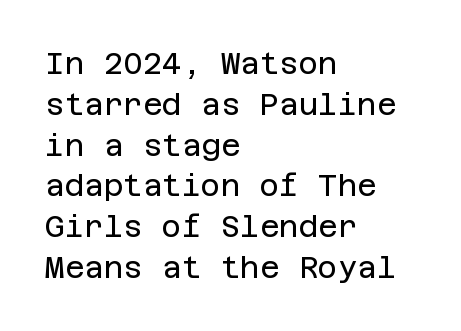
The image shows 30 px regular-weight sans-serif type, upright; set left-aligned, normal line spacing (1.36x), normal letter spacing, not underlined; low stroke contrast and a large x-height.
